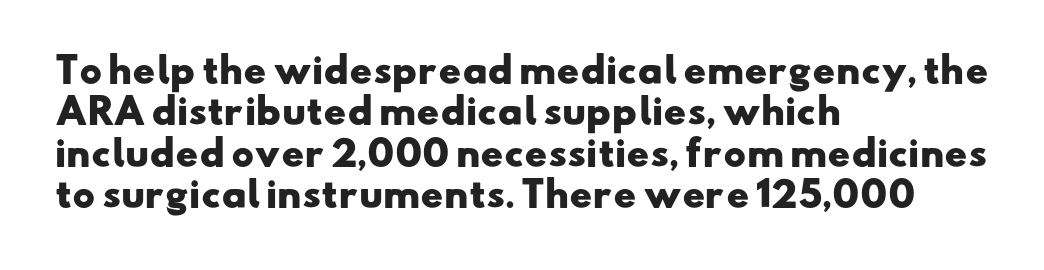
The image shows 34 px heavy, wide sans-serif type; set left-aligned, line spacing 1.22x, normal letter spacing, not underlined; low stroke contrast and a small x-height.
